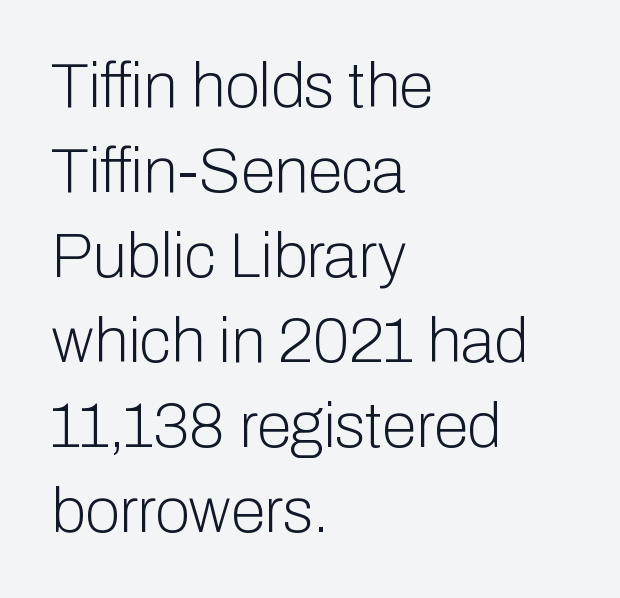
{"serif": "no", "italic": "no", "bold": "no", "weight": "light", "width": "normal", "stroke_contrast": "low", "x_height": "medium", "monospaced": "no", "underline": "no", "align": "left", "line_spacing": "normal", "line_spacing_ratio": 1.35, "letter_spacing": "normal", "letter_spacing_em": 0.0, "glyph_px": 63}
